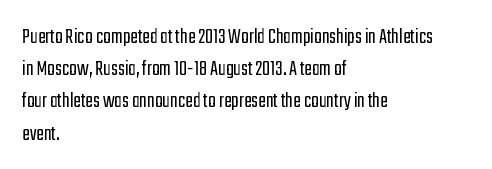
Regarding leading, the lines here are spaced in the standard way. The setting favours the left margin, as ordinary paragraphs usually do. The typeface has the unassuming heft of standard copy or less. The tracking reads as untouched default to a designer's eye. Type without underlining. Vertical strokes here are truly vertical.
